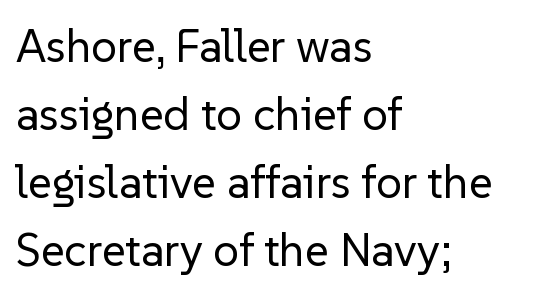
Q: Is the text bold? A: No.
Q: Is the text italic (slanted)? A: No, it is upright.
Q: Is the typeface a serif or a sans-serif typeface? A: Sans-serif.
Q: Is the text underlined? A: No.
Q: How is the paragraph aligned? A: Left-aligned.
Q: Is the spacing between letters normal or unusually wide? A: Normal.
Q: Is the spacing between lines tight, normal or loose? A: Normal.
Q: Width (condensed, normal, or wide)? A: Normal.
Q: Stroke contrast? A: Low.
Q: x-height? A: Medium.
Q: Monospaced? A: No.
